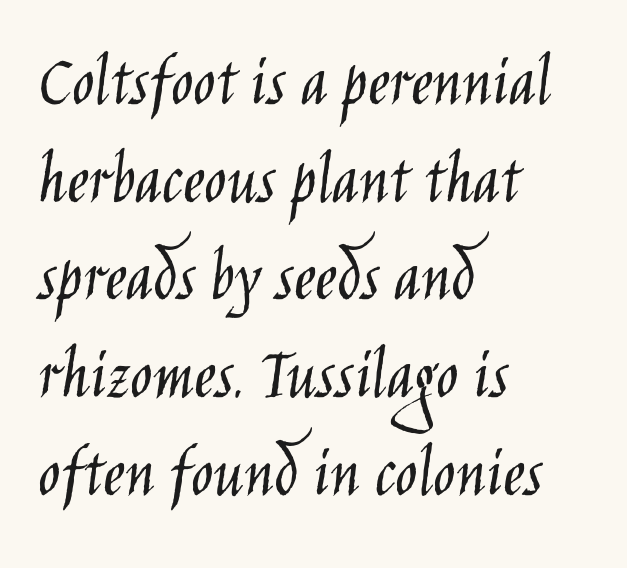
The image shows 74 px light, condensed sans-serif type; set left-aligned, normal line spacing (1.32x), normal letter spacing, not underlined; low stroke contrast and a large x-height.
